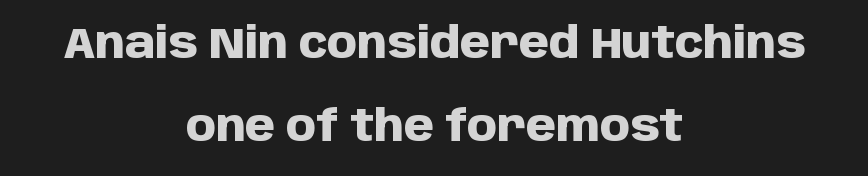
{"serif": "no", "italic": "no", "bold": "yes", "weight": "heavy", "width": "normal", "stroke_contrast": "low", "x_height": "large", "monospaced": "no", "underline": "no", "align": "center", "line_spacing": "loose", "line_spacing_ratio": 1.94, "letter_spacing": "normal", "letter_spacing_em": 0.0, "glyph_px": 43}
